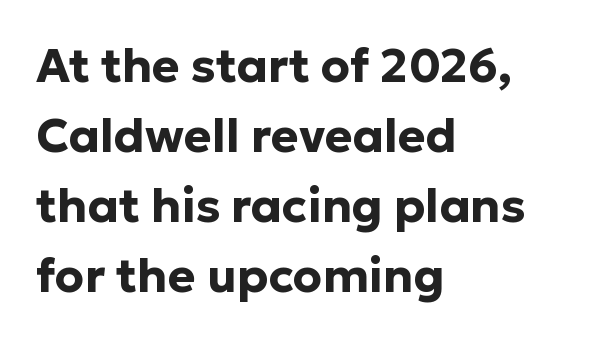
Q: Is the text bold? A: Yes.
Q: Is the text italic (slanted)? A: No, it is upright.
Q: Is the typeface a serif or a sans-serif typeface? A: Sans-serif.
Q: Is the text underlined? A: No.
Q: How is the paragraph aligned? A: Left-aligned.
Q: Is the spacing between letters normal or unusually wide? A: Normal.
Q: Is the spacing between lines tight, normal or loose? A: Normal.
Q: Width (condensed, normal, or wide)? A: Normal.
Q: Stroke contrast? A: Low.
Q: x-height? A: Medium.
Q: Monospaced? A: No.
